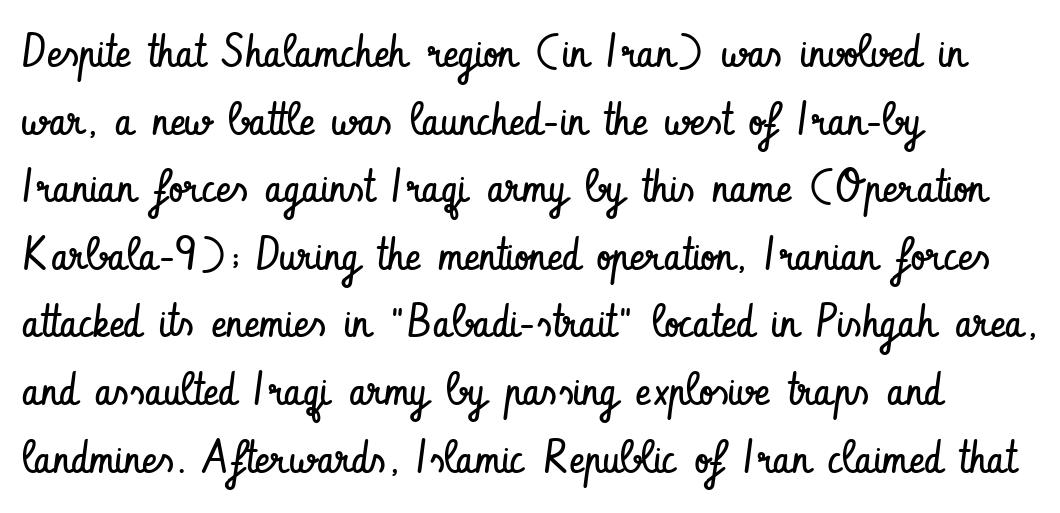
The image shows 46 px regular-weight, condensed sans-serif type, upright; set left-aligned, normal line spacing (1.47x), normal letter spacing, not underlined; low stroke contrast and a small x-height.
